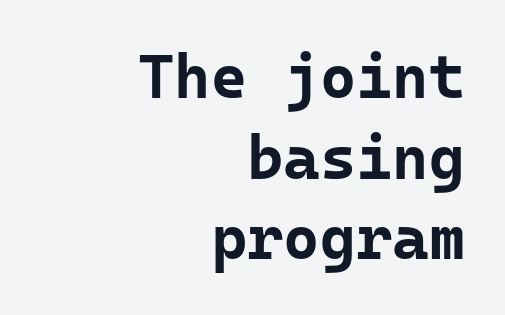
The image shows 62 px bold sans-serif type, upright, monospaced; set right-aligned, normal line spacing (1.3x), normal letter spacing, not underlined; low stroke contrast and a medium x-height.
